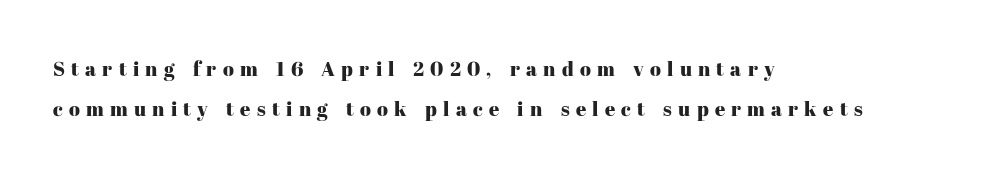
Q: Is the text italic (slanted)? A: No, it is upright.
Q: Is the text underlined? A: No.
Q: How is the paragraph aligned? A: Left-aligned.
Q: Is the spacing between letters normal or unusually wide? A: Unusually wide.
Q: Is the spacing between lines tight, normal or loose? A: Loose.
